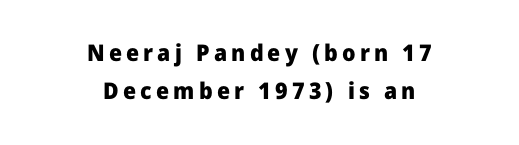
{"italic": "no", "bold": "yes", "underline": "no", "align": "center", "line_spacing": "normal", "line_spacing_ratio": 1.65, "glyph_px": 23}
